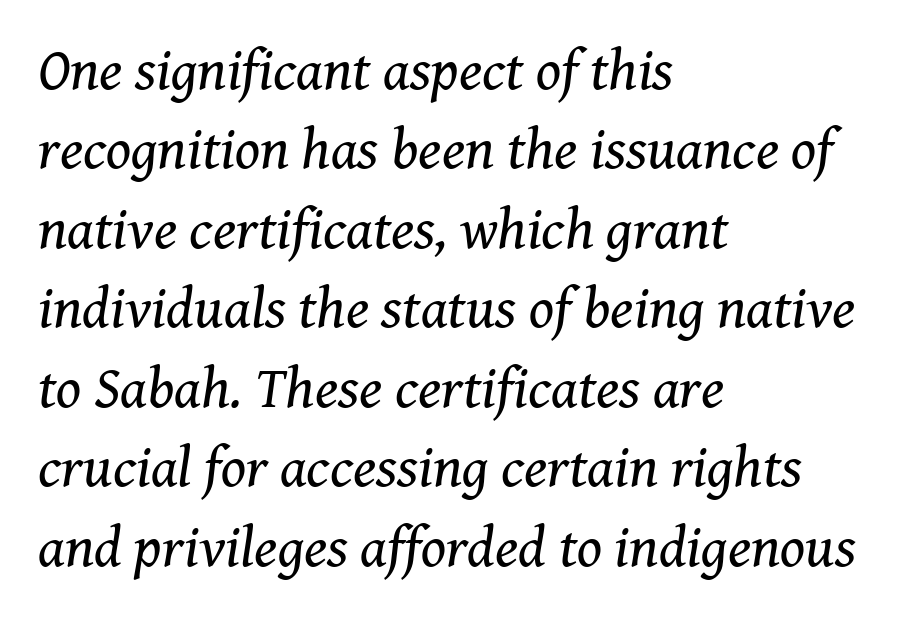
The image shows 58 px regular-weight serif type, italic (leaning right); set left-aligned, normal line spacing (1.37x), normal letter spacing, not underlined; medium stroke contrast and a medium x-height.
